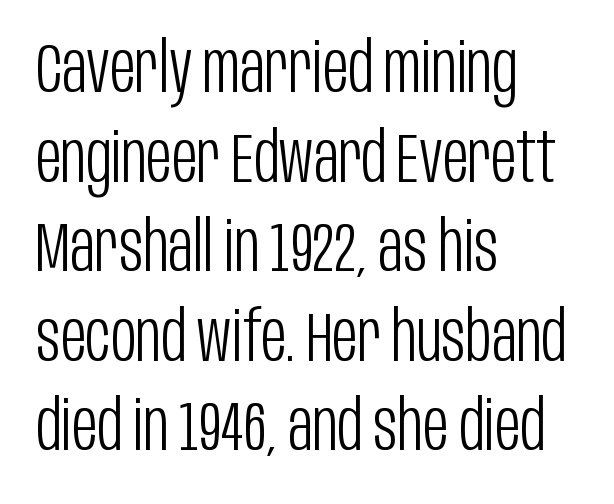
Q: Is the text bold? A: No.
Q: Is the text italic (slanted)? A: No, it is upright.
Q: Is the typeface a serif or a sans-serif typeface? A: Sans-serif.
Q: Is the text underlined? A: No.
Q: How is the paragraph aligned? A: Left-aligned.
Q: Is the spacing between letters normal or unusually wide? A: Normal.
Q: Is the spacing between lines tight, normal or loose? A: Normal.
Q: Width (condensed, normal, or wide)? A: Condensed.
Q: Stroke contrast? A: Low.
Q: x-height? A: Large.
Q: Monospaced? A: No.
